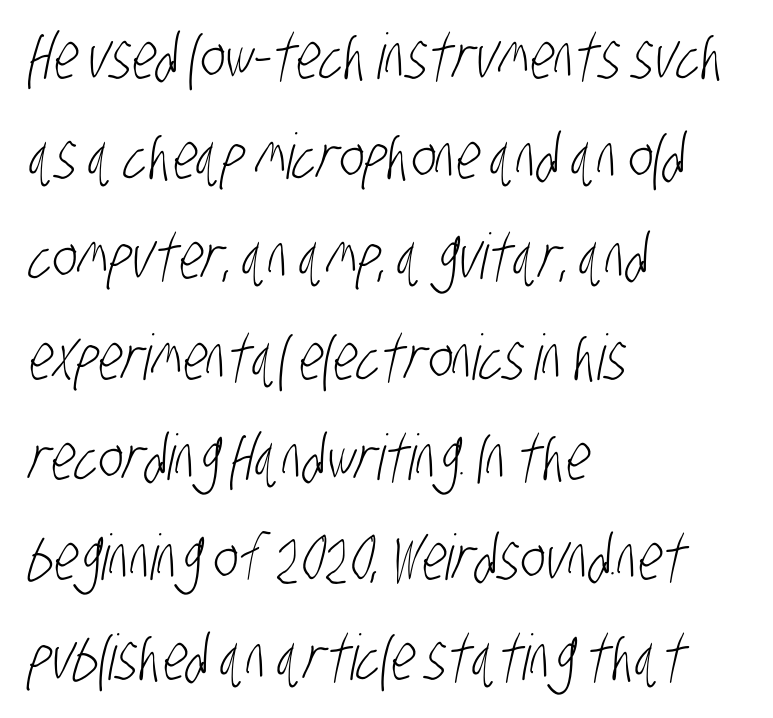
The image shows 63 px light, condensed sans-serif type; set left-aligned, normal line spacing (1.59x), normal letter spacing, not underlined; low stroke contrast and a large x-height.
